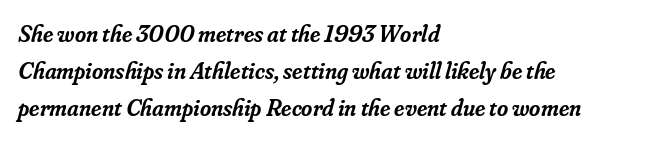
Q: Is the text bold? A: Semi-bold.
Q: Is the text italic (slanted)? A: Yes, it leans right by about 16 degrees.
Q: Is the text underlined? A: No.
Q: How is the paragraph aligned? A: Left-aligned.
Q: Is the spacing between letters normal or unusually wide? A: Normal.
Q: Is the spacing between lines tight, normal or loose? A: Normal.
